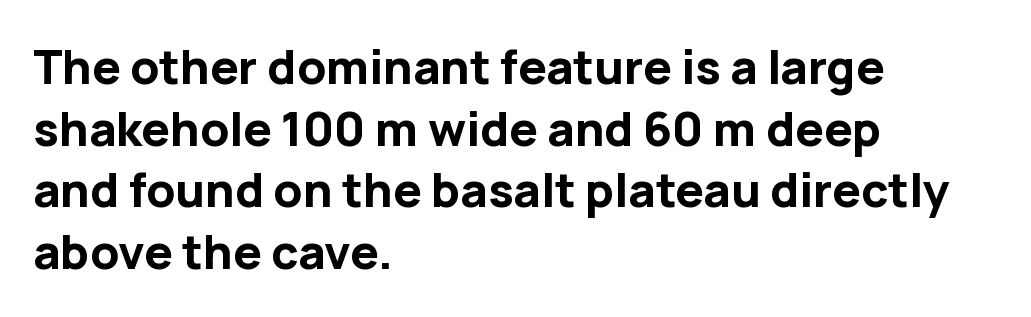
The image shows 47 px bold sans-serif type, upright; set left-aligned, normal line spacing (1.31x), normal letter spacing, not underlined; low stroke contrast and a medium x-height.
